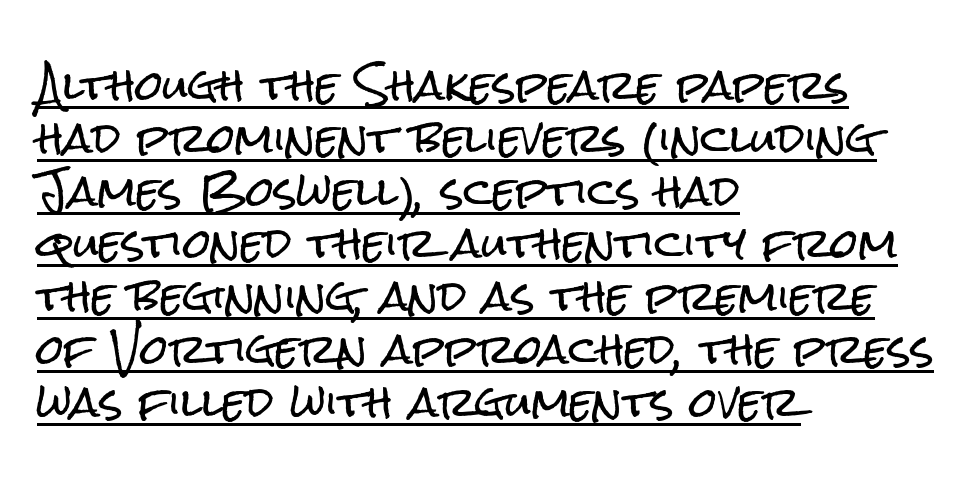
The image shows 40 px condensed sans-serif type, upright; set left-aligned, normal line spacing (1.32x), normal letter spacing, underlined; low stroke contrast and a medium x-height.
